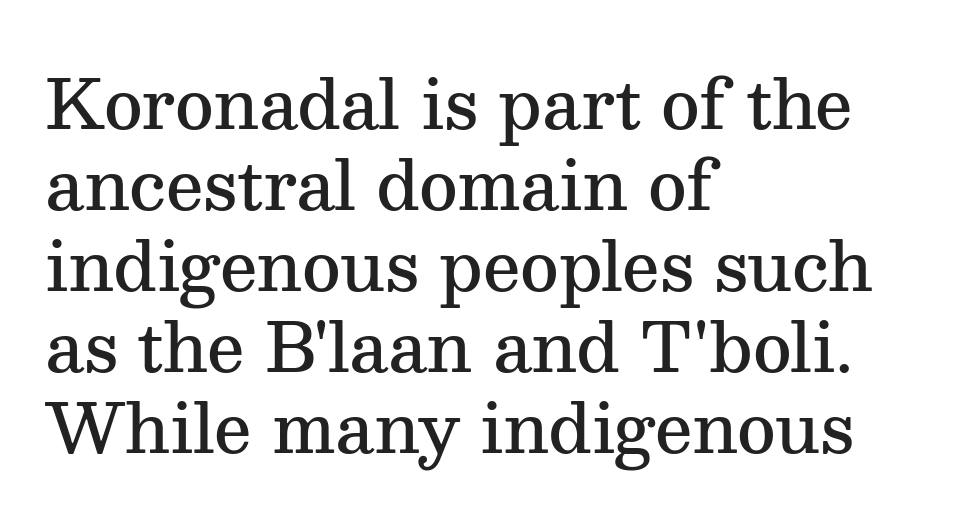
The image shows 67 px semibold serif type, upright; set left-aligned, line spacing 1.21x, normal letter spacing, not underlined; medium stroke contrast and a medium x-height.
